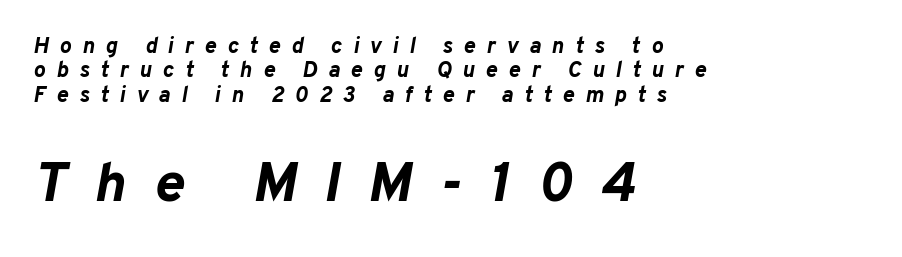
Q: Is the text bold? A: Yes.
Q: Is the text italic (slanted)? A: Yes, it leans right by about 10 degrees.
Q: Is the text underlined? A: No.
Q: How is the paragraph aligned? A: Left-aligned.
Q: Is the spacing between letters normal or unusually wide? A: Unusually wide.
Q: Is the spacing between lines tight, normal or loose? A: Tight.
Q: Which block of text is set in a larger size, the first (top) or the second (bottom)? A: The second (bottom) one.
Q: Width (condensed, normal, or wide)? A: Normal.
Q: Stroke contrast? A: Low.
Q: x-height? A: Medium.
Q: Monospaced? A: No.
